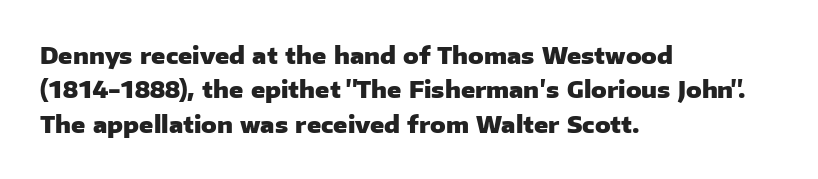
The image shows 23 px bold type, upright; set left-aligned, normal line spacing (1.5x), normal letter spacing, not underlined.
